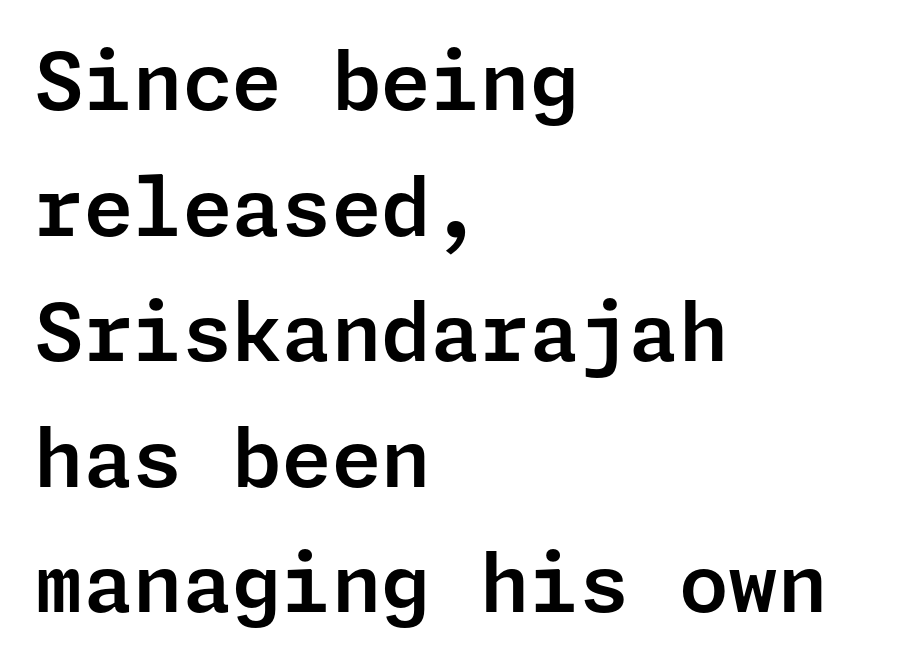
Q: Is the text italic (slanted)? A: No, it is upright.
Q: Is the typeface a serif or a sans-serif typeface? A: Sans-serif.
Q: Is the text underlined? A: No.
Q: How is the paragraph aligned? A: Left-aligned.
Q: Is the spacing between letters normal or unusually wide? A: Normal.
Q: Is the spacing between lines tight, normal or loose? A: Normal.
Q: Width (condensed, normal, or wide)? A: Normal.
Q: Stroke contrast? A: Low.
Q: x-height? A: Medium.
